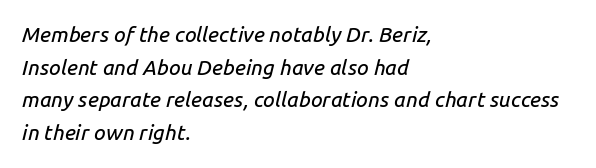
A bare baseline throughout the passage. Quick note: italic. The gaps between neighbouring characters are ordinary and unremarkable. All the whitespace from short lines collects on the right.
